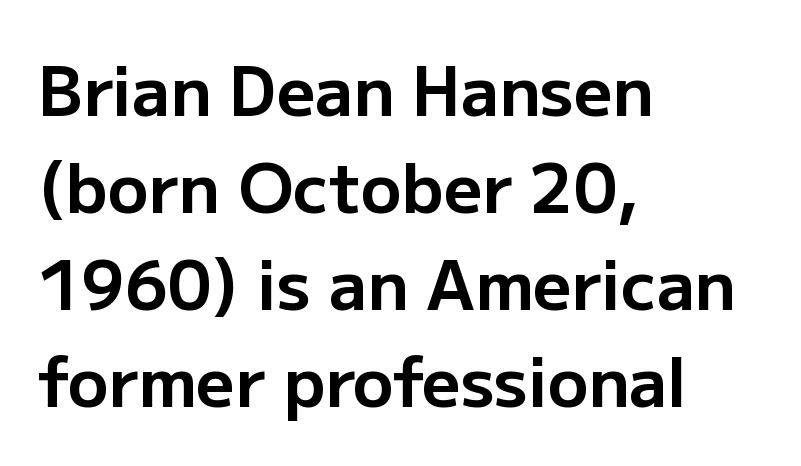
Q: Is the text bold? A: Yes.
Q: Is the text italic (slanted)? A: No, it is upright.
Q: Is the typeface a serif or a sans-serif typeface? A: Sans-serif.
Q: Is the text underlined? A: No.
Q: How is the paragraph aligned? A: Left-aligned.
Q: Is the spacing between letters normal or unusually wide? A: Normal.
Q: Is the spacing between lines tight, normal or loose? A: Normal.
Q: Width (condensed, normal, or wide)? A: Normal.
Q: Stroke contrast? A: Low.
Q: x-height? A: Medium.
Q: Monospaced? A: No.
